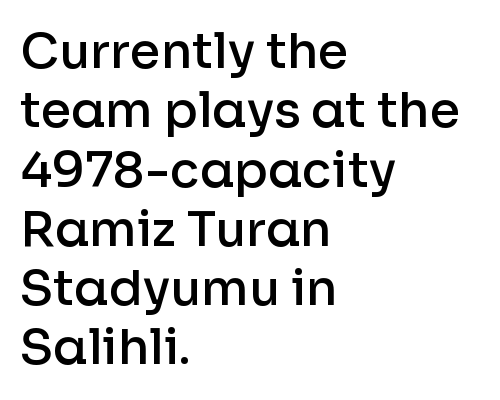
Q: Is the text bold? A: Semi-bold.
Q: Is the text italic (slanted)? A: No, it is upright.
Q: Is the typeface a serif or a sans-serif typeface? A: Sans-serif.
Q: Is the text underlined? A: No.
Q: How is the paragraph aligned? A: Left-aligned.
Q: Is the spacing between letters normal or unusually wide? A: Normal.
Q: Width (condensed, normal, or wide)? A: Normal.
Q: Stroke contrast? A: Low.
Q: x-height? A: Medium.
Q: Monospaced? A: No.
